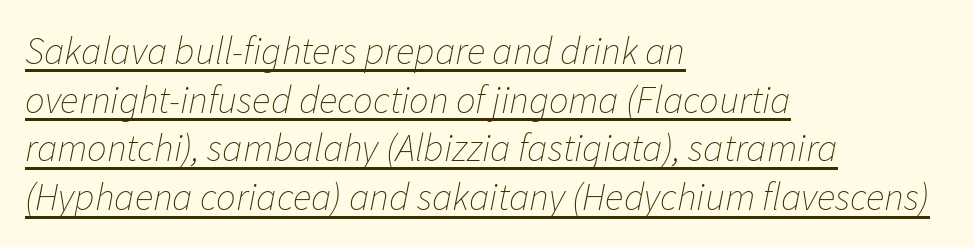
{"italic": "yes", "lean": "right", "slant_degrees": 11, "bold": "no", "weight": "thin", "width": "normal", "stroke_contrast": "low", "x_height": "medium", "monospaced": "no", "underline": "yes", "align": "left", "line_spacing": "normal", "line_spacing_ratio": 1.25, "letter_spacing": "normal", "letter_spacing_em": 0.0, "glyph_px": 39}
